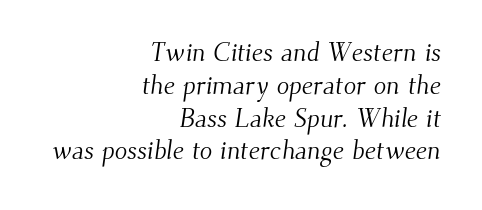
{"bold": "no", "underline": "no", "align": "right", "line_spacing": "normal", "line_spacing_ratio": 1.26, "letter_spacing": "normal", "letter_spacing_em": 0.0, "glyph_px": 26}
